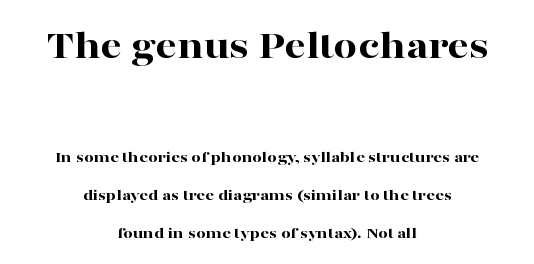
{"serif": "yes", "italic": "no", "bold": "yes", "weight": "bold", "width": "wide", "stroke_contrast": "high", "x_height": "medium", "monospaced": "no", "underline": "no", "align": "center", "line_spacing": "loose", "line_spacing_ratio": 2.21, "letter_spacing": "normal", "letter_spacing_em": 0.0, "larger_block": "first", "size_ratio": 2.47, "glyph_px": 42}
